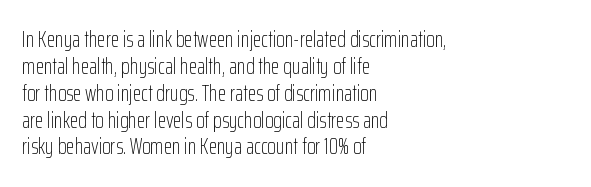
Q: Is the text bold? A: No.
Q: Is the text italic (slanted)? A: No, it is upright.
Q: Is the text underlined? A: No.
Q: How is the paragraph aligned? A: Left-aligned.
Q: Is the spacing between letters normal or unusually wide? A: Normal.
